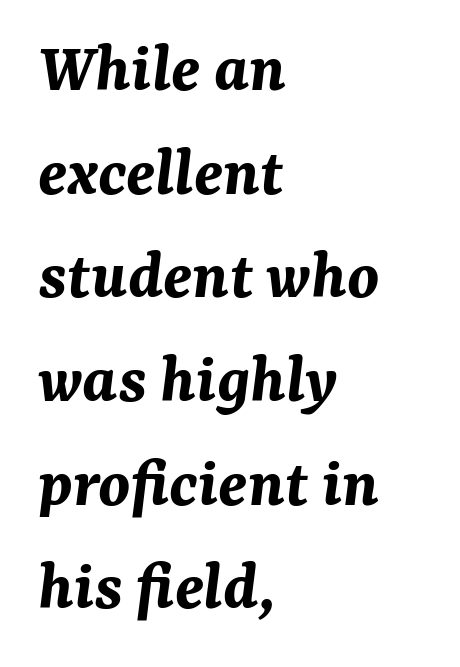
The image shows 71 px bold type, italic (leaning right); set left-aligned, normal line spacing (1.46x), normal letter spacing, not underlined; medium stroke contrast and a medium x-height.
